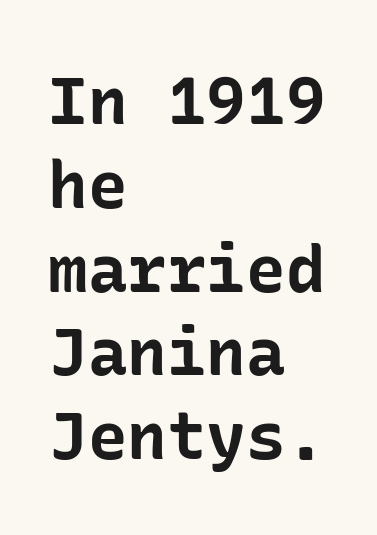
{"serif": "no", "italic": "no", "bold": "yes", "weight": "bold", "width": "normal", "stroke_contrast": "low", "x_height": "medium", "underline": "no", "align": "left", "line_spacing": "normal", "line_spacing_ratio": 1.27, "letter_spacing": "normal", "letter_spacing_em": 0.0, "glyph_px": 66}
